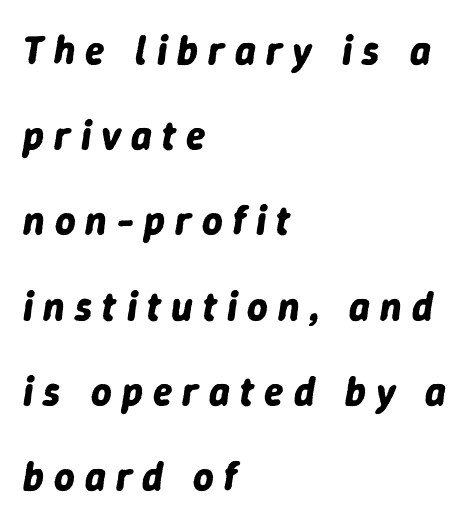
{"italic": "yes", "lean": "right", "slant_degrees": 9, "bold": "yes", "weight": "bold", "width": "normal", "stroke_contrast": "low", "x_height": "medium", "monospaced": "no", "underline": "no", "align": "left", "line_spacing": "loose", "line_spacing_ratio": 2.13, "letter_spacing": "wide", "letter_spacing_em": 0.25, "glyph_px": 40}
